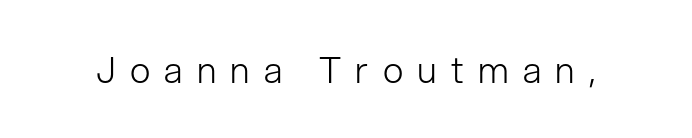
The image shows 36 px light sans-serif type, upright; set unusually wide letter spacing (+0.4 em), not underlined; low stroke contrast and a medium x-height.
